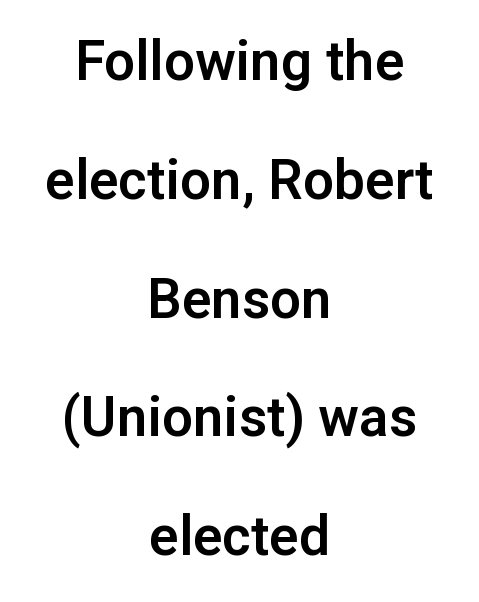
{"serif": "no", "italic": "no", "width": "normal", "stroke_contrast": "low", "x_height": "medium", "monospaced": "no", "underline": "no", "align": "center", "line_spacing": "loose", "line_spacing_ratio": 2.16, "letter_spacing": "normal", "letter_spacing_em": 0.0, "glyph_px": 55}
